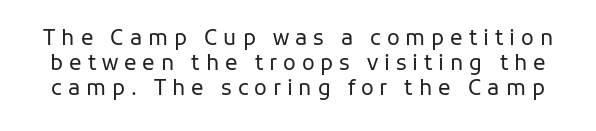
The image shows 21 px text type, upright; set line spacing 1.2x, unusually wide letter spacing (+0.28 em), not underlined.
